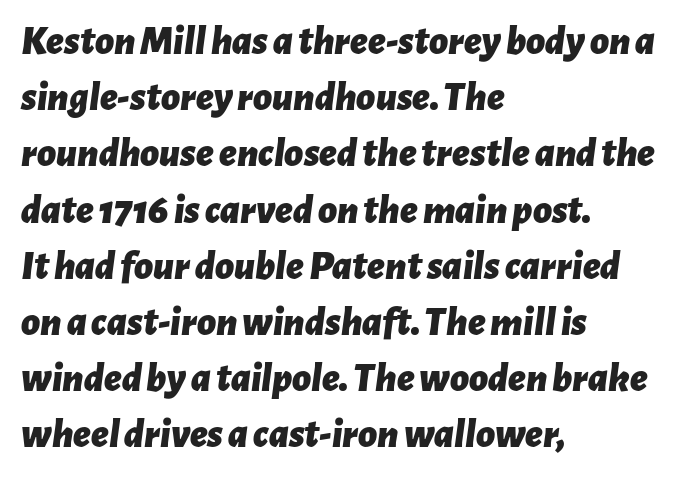
The image shows 41 px bold type, italic (leaning right); set left-aligned, normal line spacing (1.37x), normal letter spacing, not underlined; low stroke contrast and a medium x-height.
